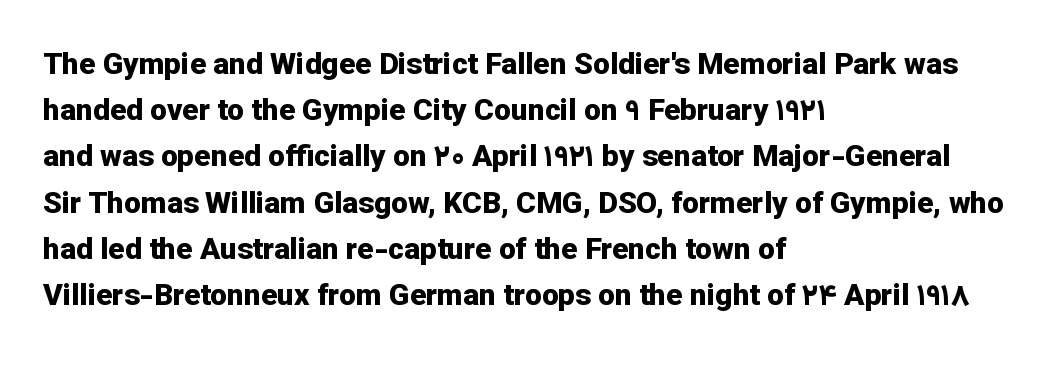
Q: Is the text bold? A: Yes.
Q: Is the text italic (slanted)? A: No, it is upright.
Q: Is the typeface a serif or a sans-serif typeface? A: Sans-serif.
Q: Is the text underlined? A: No.
Q: How is the paragraph aligned? A: Left-aligned.
Q: Is the spacing between letters normal or unusually wide? A: Normal.
Q: Is the spacing between lines tight, normal or loose? A: Normal.
Q: Width (condensed, normal, or wide)? A: Normal.
Q: Stroke contrast? A: Low.
Q: x-height? A: Medium.
Q: Monospaced? A: No.
